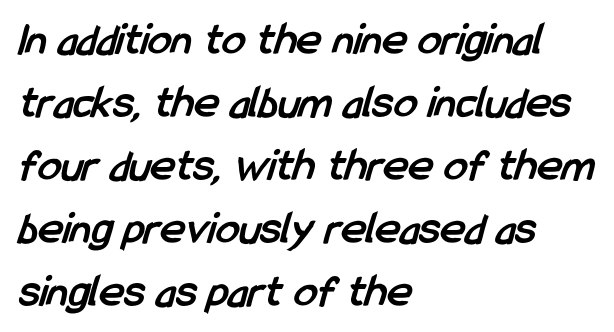
Anything drawn beneath the words? Only blank space. This rendering employs a face without finishing strokes, i.e., a sans-serif. Leading matches the norm, producing a regular column. Heft: maximum for text — a bold. The paragraph shown leans on its left margin. Here the designer chose a conventional face with non-uniform glyph widths.
